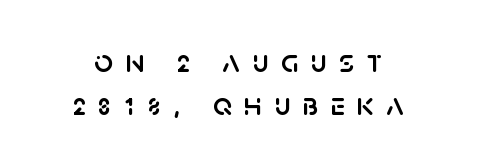
Q: Is the text italic (slanted)? A: No, it is upright.
Q: Is the typeface a serif or a sans-serif typeface? A: Sans-serif.
Q: Is the text underlined? A: No.
Q: Is the spacing between letters normal or unusually wide? A: Unusually wide.
Q: Is the spacing between lines tight, normal or loose? A: Normal.
Q: Width (condensed, normal, or wide)? A: Normal.
Q: Stroke contrast? A: Low.
Q: x-height? A: Large.
Q: Monospaced? A: No.
